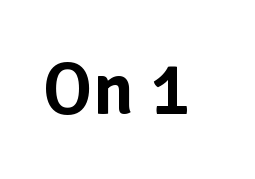
{"serif": "no", "italic": "no", "width": "normal", "stroke_contrast": "low", "x_height": "medium", "monospaced": "no", "underline": "no", "letter_spacing": "normal", "letter_spacing_em": 0.0, "glyph_px": 75}
